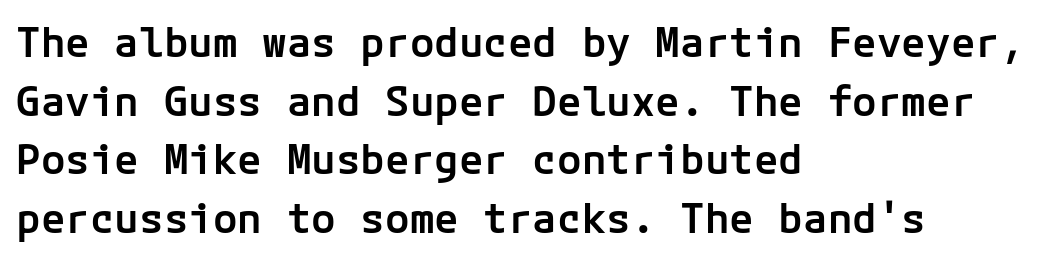
{"serif": "no", "italic": "no", "bold": "semi", "weight": "semibold", "width": "normal", "stroke_contrast": "low", "x_height": "medium", "underline": "no", "align": "left", "line_spacing": "normal", "line_spacing_ratio": 1.43, "letter_spacing": "normal", "letter_spacing_em": 0.0, "glyph_px": 41}
